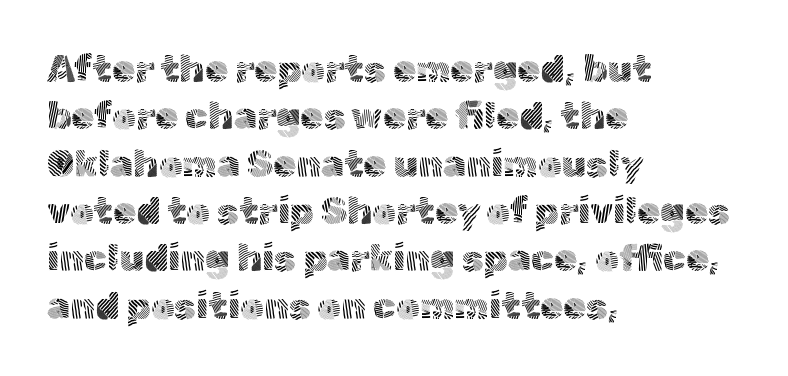
{"serif": "no", "italic": "no", "bold": "no", "weight": "light", "width": "normal", "x_height": "medium", "monospaced": "no", "underline": "no", "align": "left", "line_spacing": "normal", "line_spacing_ratio": 1.28, "letter_spacing": "normal", "letter_spacing_em": 0.0, "glyph_px": 37}
